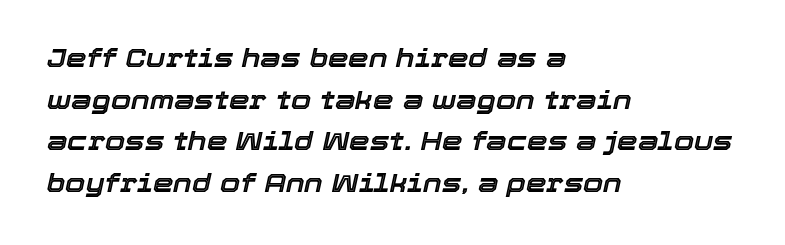
The image shows 26 px text type, italic (leaning right); set left-aligned, normal line spacing (1.6x), normal letter spacing, not underlined.
